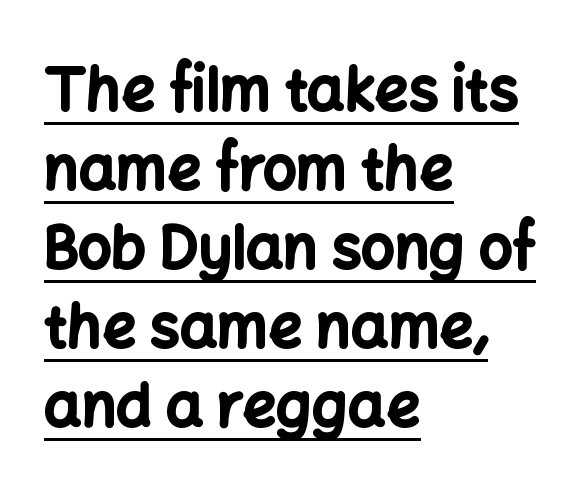
{"serif": "no", "italic": "no", "bold": "yes", "weight": "bold", "width": "normal", "stroke_contrast": "low", "x_height": "medium", "monospaced": "no", "underline": "yes", "align": "left", "line_spacing": "normal", "line_spacing_ratio": 1.34, "letter_spacing": "normal", "letter_spacing_em": 0.0, "glyph_px": 59}
